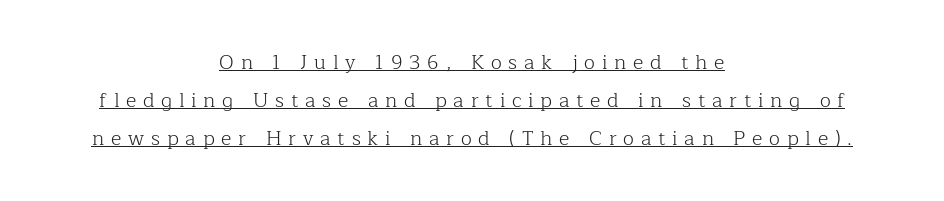
How would I describe the line gaps? Wide and relaxed. The tracking reads as deliberately expanded to a designer's eye. Compared with a typical body face, this is equally light or lighter still. This is underlined copy, the kind a proofreader might mark for attention.
